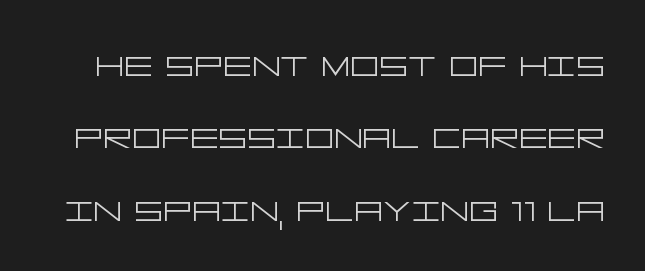
{"serif": "no", "italic": "no", "bold": "no", "weight": "light", "width": "wide", "stroke_contrast": "low", "x_height": "large", "underline": "no", "line_spacing": "normal", "line_spacing_ratio": 1.61, "letter_spacing": "normal", "letter_spacing_em": 0.0, "glyph_px": 45}
